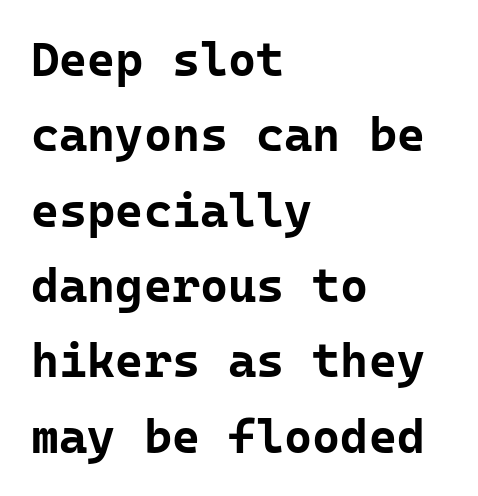
Q: Is the text bold? A: Yes.
Q: Is the text italic (slanted)? A: No, it is upright.
Q: Is the typeface a serif or a sans-serif typeface? A: Sans-serif.
Q: Is the text underlined? A: No.
Q: How is the paragraph aligned? A: Left-aligned.
Q: Is the spacing between letters normal or unusually wide? A: Normal.
Q: Is the spacing between lines tight, normal or loose? A: Normal.
Q: Width (condensed, normal, or wide)? A: Normal.
Q: Stroke contrast? A: Low.
Q: x-height? A: Medium.
Q: Monospaced? A: Yes.
